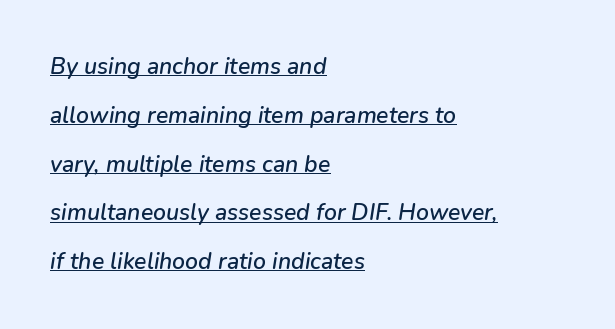
{"italic": "yes", "lean": "right", "slant_degrees": 9, "underline": "yes", "align": "left", "line_spacing": "loose", "line_spacing_ratio": 2.12, "letter_spacing": "normal", "letter_spacing_em": 0.0, "glyph_px": 23}
